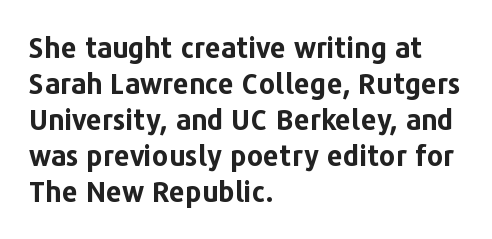
Q: Is the text bold? A: Yes.
Q: Is the text italic (slanted)? A: No, it is upright.
Q: Is the typeface a serif or a sans-serif typeface? A: Sans-serif.
Q: Is the text underlined? A: No.
Q: How is the paragraph aligned? A: Left-aligned.
Q: Is the spacing between letters normal or unusually wide? A: Normal.
Q: Is the spacing between lines tight, normal or loose? A: Normal.
Q: Width (condensed, normal, or wide)? A: Normal.
Q: Stroke contrast? A: Low.
Q: x-height? A: Medium.
Q: Monospaced? A: No.
